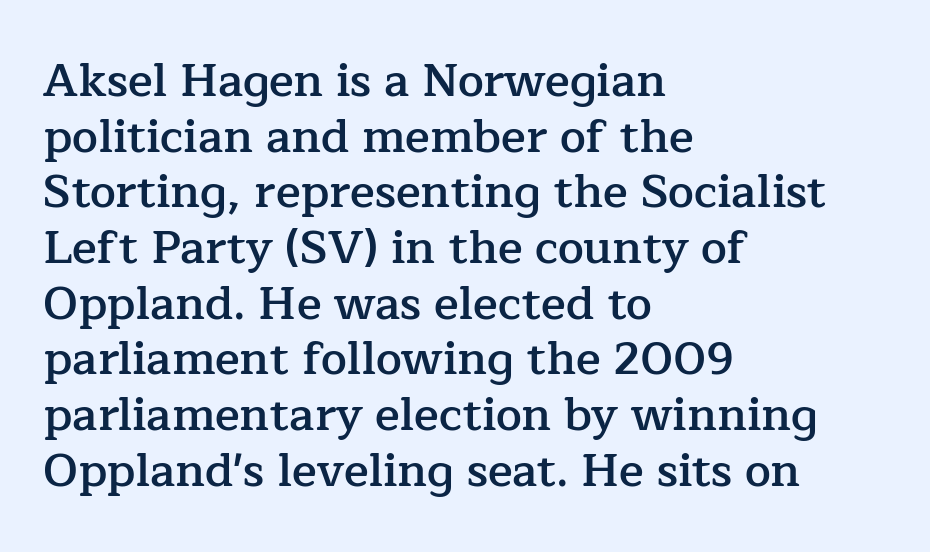
Q: Is the text bold? A: Semi-bold.
Q: Is the text italic (slanted)? A: No, it is upright.
Q: Is the typeface a serif or a sans-serif typeface? A: Serif.
Q: Is the text underlined? A: No.
Q: How is the paragraph aligned? A: Left-aligned.
Q: Is the spacing between letters normal or unusually wide? A: Normal.
Q: Width (condensed, normal, or wide)? A: Normal.
Q: Stroke contrast? A: Low.
Q: x-height? A: Medium.
Q: Monospaced? A: No.
